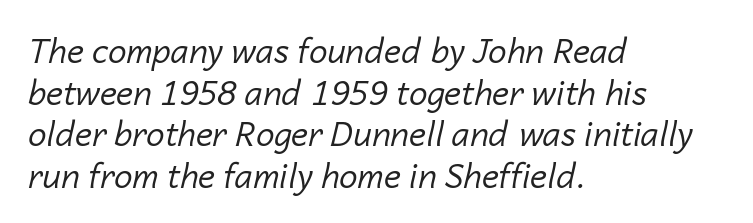
Q: Is the text bold? A: No.
Q: Is the text italic (slanted)? A: Yes, it leans right by about 14 degrees.
Q: Is the text underlined? A: No.
Q: How is the paragraph aligned? A: Left-aligned.
Q: Is the spacing between letters normal or unusually wide? A: Normal.
Q: Is the spacing between lines tight, normal or loose? A: Normal.
Q: Width (condensed, normal, or wide)? A: Normal.
Q: Stroke contrast? A: Low.
Q: x-height? A: Medium.
Q: Monospaced? A: No.
